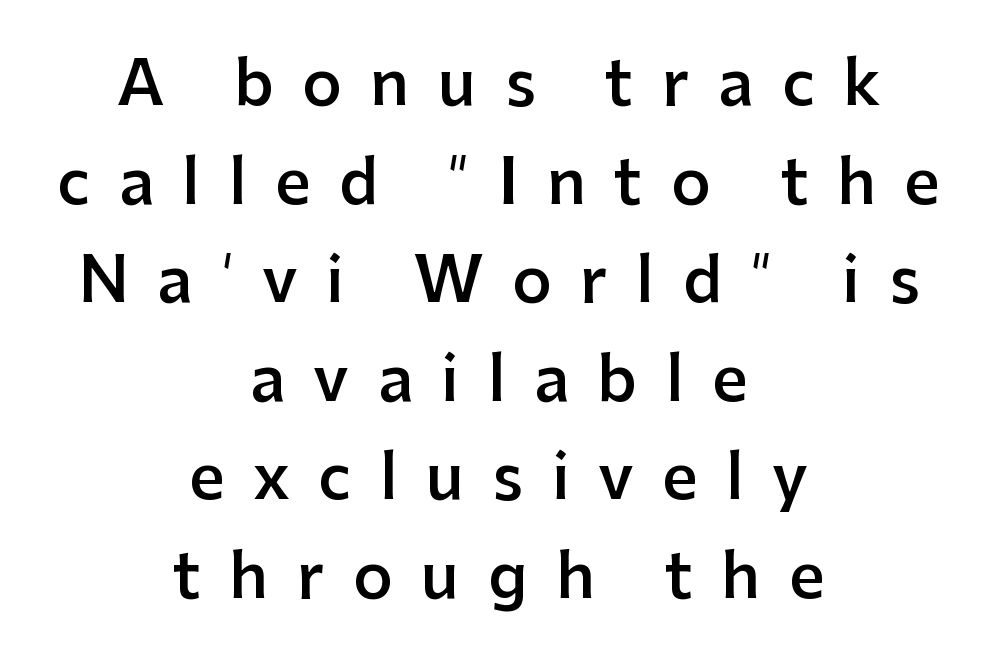
The image shows 62 px semibold sans-serif type, upright; set centered, normal line spacing (1.59x), unusually wide letter spacing (+0.46 em), not underlined; low stroke contrast and a medium x-height.
